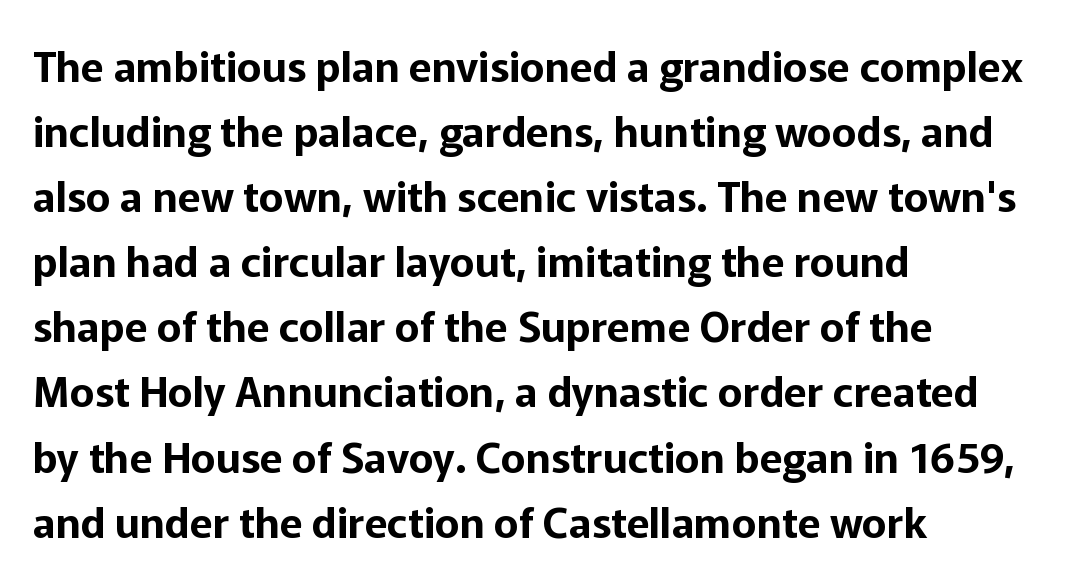
Q: Is the text italic (slanted)? A: No, it is upright.
Q: Is the typeface a serif or a sans-serif typeface? A: Sans-serif.
Q: Is the text underlined? A: No.
Q: How is the paragraph aligned? A: Left-aligned.
Q: Is the spacing between letters normal or unusually wide? A: Normal.
Q: Is the spacing between lines tight, normal or loose? A: Normal.
Q: Width (condensed, normal, or wide)? A: Normal.
Q: Stroke contrast? A: Low.
Q: x-height? A: Medium.
Q: Monospaced? A: No.
